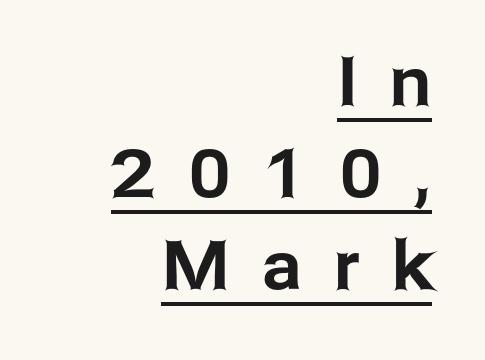
Q: Is the text italic (slanted)? A: No, it is upright.
Q: Is the typeface a serif or a sans-serif typeface? A: Sans-serif.
Q: Is the text underlined? A: Yes.
Q: How is the paragraph aligned? A: Right-aligned.
Q: Is the spacing between letters normal or unusually wide? A: Unusually wide.
Q: Is the spacing between lines tight, normal or loose? A: Normal.
Q: Width (condensed, normal, or wide)? A: Normal.
Q: Stroke contrast? A: Low.
Q: x-height? A: Medium.
Q: Monospaced? A: No.
